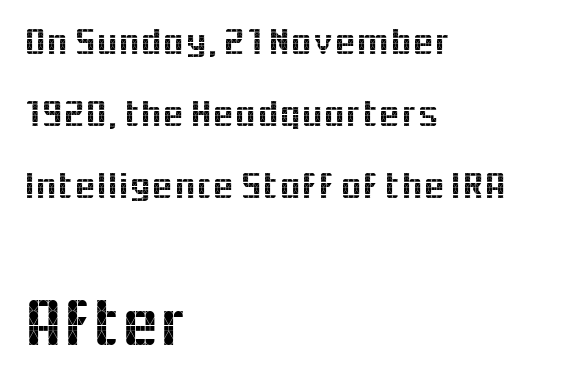
{"serif": "no", "italic": "no", "width": "normal", "x_height": "medium", "monospaced": "no", "underline": "no", "align": "left", "line_spacing_ratio": 1.84, "letter_spacing": "normal", "letter_spacing_em": 0.0, "larger_block": "second", "size_ratio": 1.74, "glyph_px": 68}
